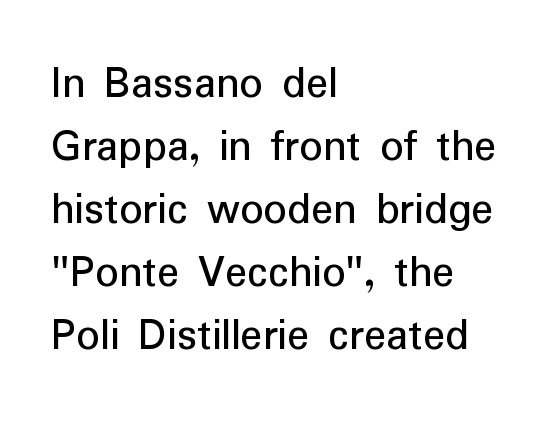
{"serif": "no", "italic": "no", "bold": "no", "weight": "regular", "width": "normal", "stroke_contrast": "low", "x_height": "medium", "monospaced": "no", "underline": "no", "align": "left", "line_spacing": "normal", "line_spacing_ratio": 1.37, "letter_spacing": "normal", "letter_spacing_em": 0.0, "glyph_px": 46}
